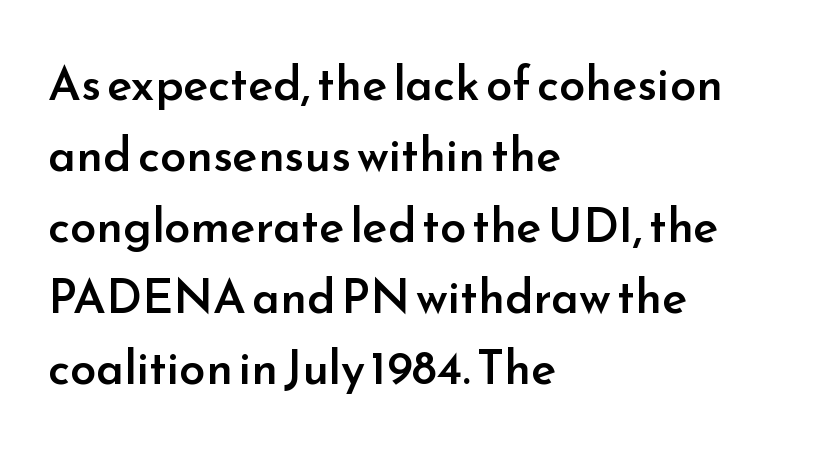
{"serif": "no", "italic": "no", "bold": "semi", "weight": "semibold", "width": "normal", "stroke_contrast": "low", "x_height": "small", "monospaced": "no", "underline": "no", "align": "left", "line_spacing": "normal", "line_spacing_ratio": 1.51, "letter_spacing": "normal", "letter_spacing_em": 0.0, "glyph_px": 47}
